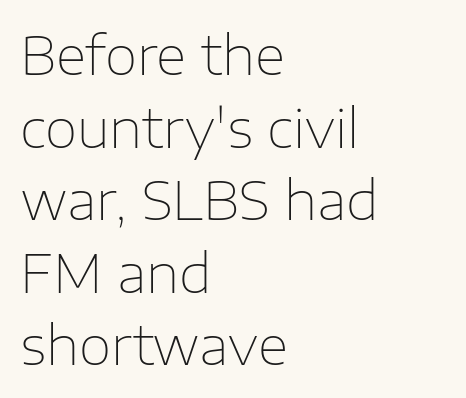
Q: Is the text bold? A: No.
Q: Is the text italic (slanted)? A: No, it is upright.
Q: Is the typeface a serif or a sans-serif typeface? A: Sans-serif.
Q: Is the text underlined? A: No.
Q: How is the paragraph aligned? A: Left-aligned.
Q: Is the spacing between letters normal or unusually wide? A: Normal.
Q: Is the spacing between lines tight, normal or loose? A: Normal.
Q: Width (condensed, normal, or wide)? A: Normal.
Q: Stroke contrast? A: Low.
Q: x-height? A: Medium.
Q: Monospaced? A: No.
